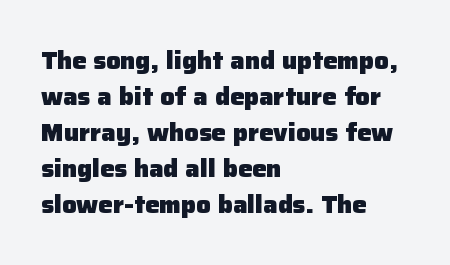
The image shows 24 px bold type, upright; set left-aligned, normal line spacing (1.5x), normal letter spacing, not underlined.
